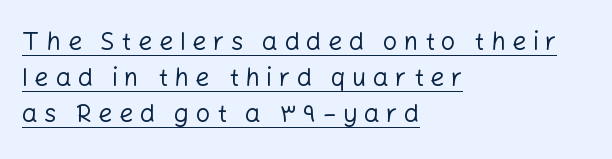
The rendered words wear a rule along their underside. There is plenty of visible air inserted between adjacent glyphs. Visually the block forms a straight wall on the left and a jagged coastline on the right. Each stroke keeps to a modest, everyday thickness or less. Quick note: interline space is typical. Is there any slant? The stems are plumb.
